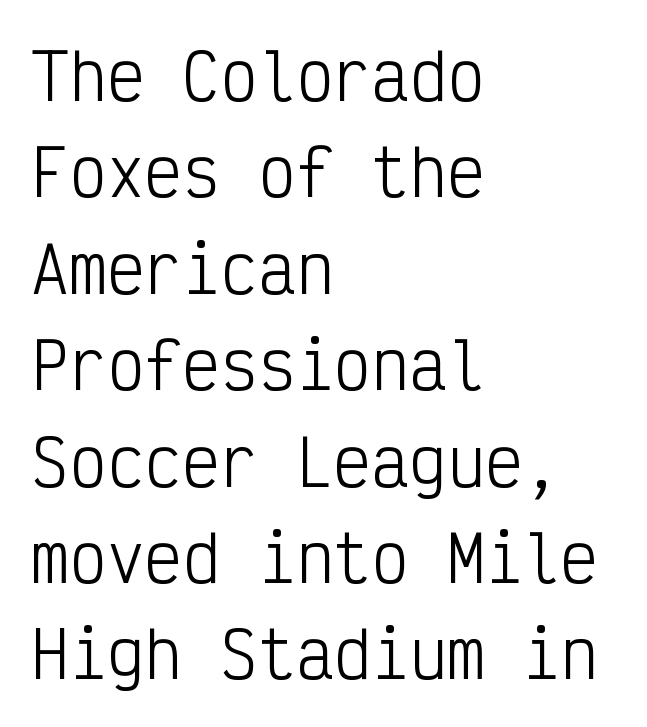
The image shows 63 px light, condensed sans-serif type, upright, monospaced; set left-aligned, normal line spacing (1.53x), normal letter spacing, not underlined; low stroke contrast and a medium x-height.
